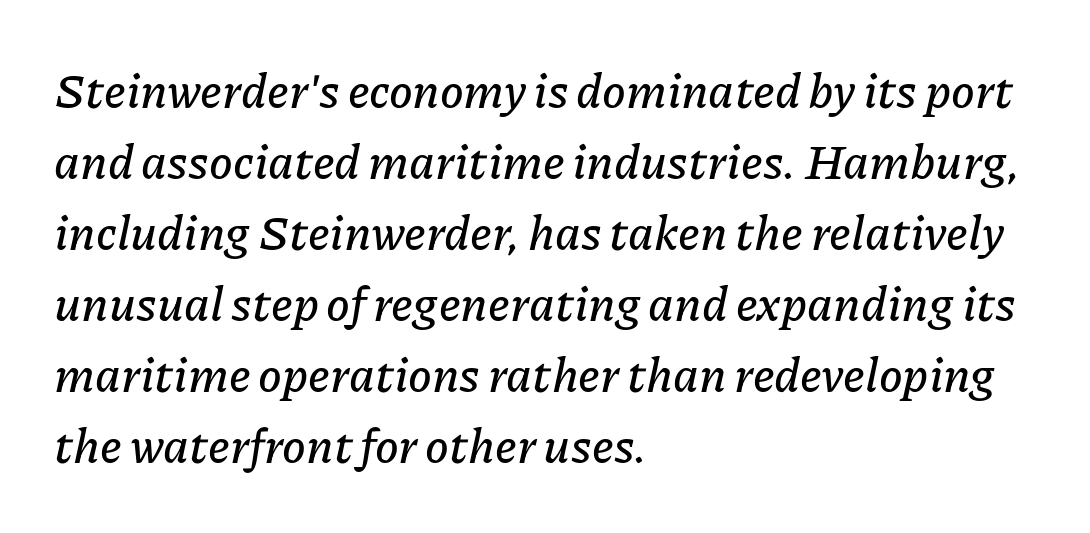
In terms of letterspacing, this is plain default setting. This rendering uses left alignment, leaving the right contour irregular. Looking at the ascenders, they clearly lean. The vertical gap from one line to the next is medium.
